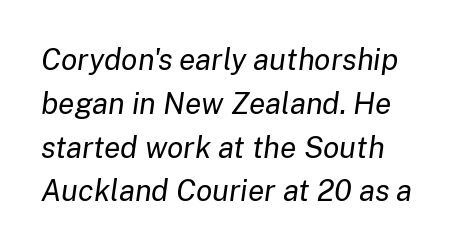
{"italic": "yes", "lean": "right", "slant_degrees": 8, "bold": "no", "weight": "regular", "width": "normal", "stroke_contrast": "low", "x_height": "medium", "monospaced": "no", "underline": "no", "align": "left", "line_spacing": "normal", "line_spacing_ratio": 1.46, "letter_spacing": "normal", "letter_spacing_em": 0.0, "glyph_px": 30}
